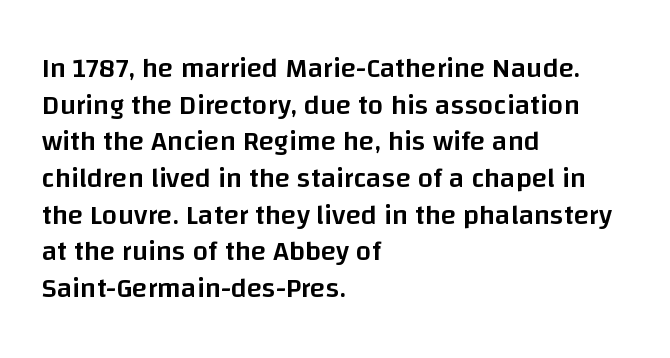
A typesetter would call this proportional, since set widths differ per character. This sample uses an upright cut, with every glyph sitting square on the baseline. The letters sit at their default tracking, neither squeezed nor spread. Are there feet on the stems? There aren't — it's a sans. Students, observe: this is what conventionally led text looks like.
